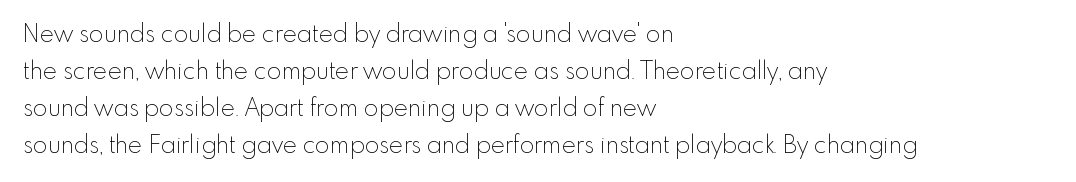
{"italic": "no", "bold": "no", "underline": "no", "align": "left", "line_spacing": "normal", "line_spacing_ratio": 1.54, "letter_spacing": "normal", "letter_spacing_em": 0.0, "glyph_px": 24}
